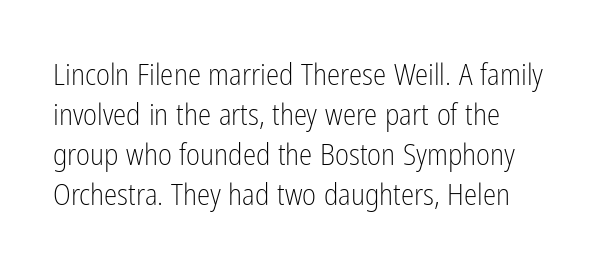
The image shows 30 px light, condensed sans-serif type, upright; set left-aligned, normal line spacing (1.33x), normal letter spacing, not underlined; low stroke contrast and a medium x-height.
